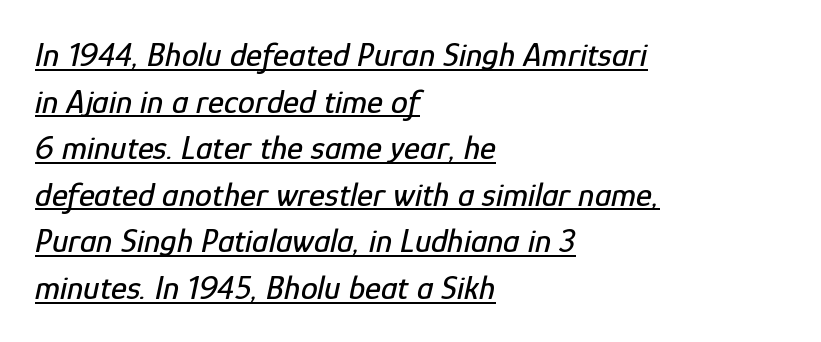
Q: Is the text italic (slanted)? A: Yes, it leans right by about 12 degrees.
Q: Is the text underlined? A: Yes.
Q: How is the paragraph aligned? A: Left-aligned.
Q: Is the spacing between letters normal or unusually wide? A: Normal.
Q: Is the spacing between lines tight, normal or loose? A: Normal.
Q: Width (condensed, normal, or wide)? A: Condensed.
Q: Stroke contrast? A: Low.
Q: x-height? A: Medium.
Q: Monospaced? A: No.
